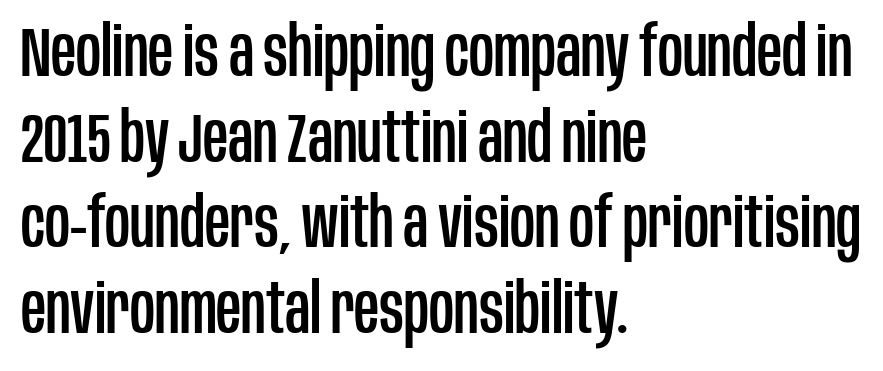
{"serif": "no", "italic": "no", "width": "condensed", "stroke_contrast": "low", "x_height": "large", "monospaced": "no", "underline": "no", "align": "left", "line_spacing_ratio": 1.24, "letter_spacing": "normal", "letter_spacing_em": 0.0, "glyph_px": 69}
